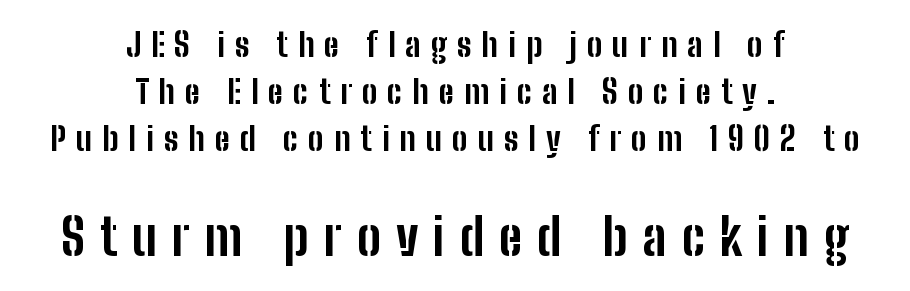
The image shows 50 px bold, condensed sans-serif type, upright; set centered, normal line spacing (1.43x), unusually wide letter spacing (+0.3 em), not underlined; the second (bottom) block is 1.52x larger; low stroke contrast and a medium x-height.
